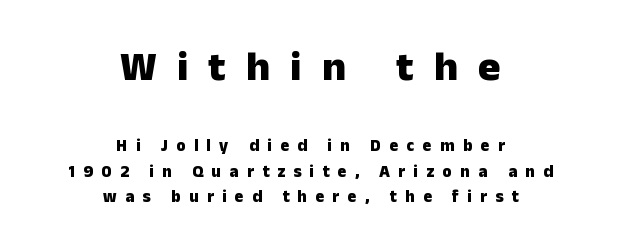
The image shows 42 px heavy sans-serif type, upright; set centered, normal line spacing (1.49x), unusually wide letter spacing (+0.48 em), not underlined; the first (top) block is 2.47x larger; low stroke contrast and a medium x-height.
